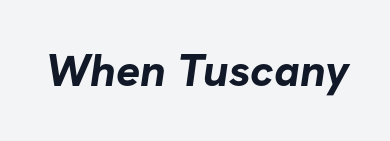
{"serif": "no", "bold": "yes", "weight": "bold", "width": "normal", "stroke_contrast": "low", "x_height": "medium", "monospaced": "no", "underline": "no", "letter_spacing": "normal", "letter_spacing_em": 0.0, "glyph_px": 45}
